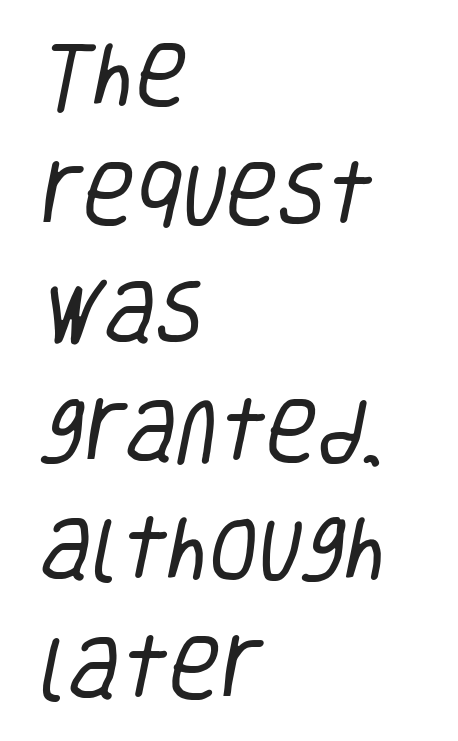
The passage shown is typeset with a sans-serif family. Think standard paragraph weight, or any step lighter than that. The passage is arranged the way most books set body copy — flush left. Anything drawn beneath the words? Only blank space.
